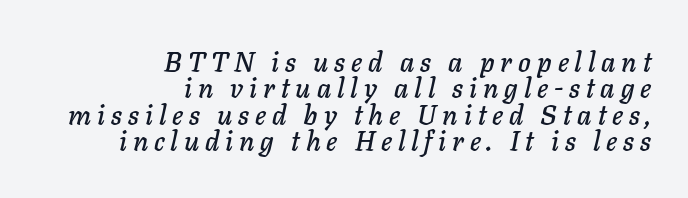
Q: Is the text italic (slanted)? A: Yes, it leans right by about 11 degrees.
Q: Is the text underlined? A: No.
Q: How is the paragraph aligned? A: Right-aligned.
Q: Is the spacing between letters normal or unusually wide? A: Unusually wide.
Q: Is the spacing between lines tight, normal or loose? A: Tight.
